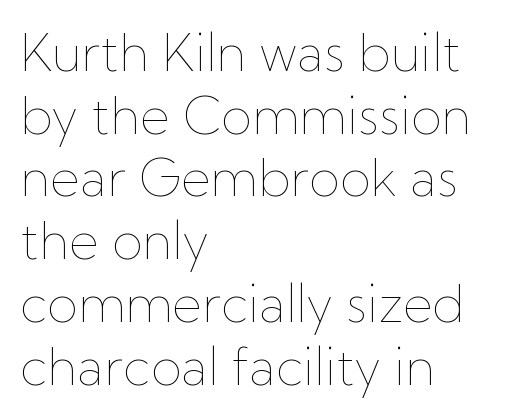
{"italic": "no", "bold": "no", "weight": "thin", "width": "normal", "stroke_contrast": "low", "x_height": "medium", "monospaced": "no", "underline": "no", "align": "left", "line_spacing_ratio": 1.23, "letter_spacing": "normal", "letter_spacing_em": 0.0, "glyph_px": 51}
